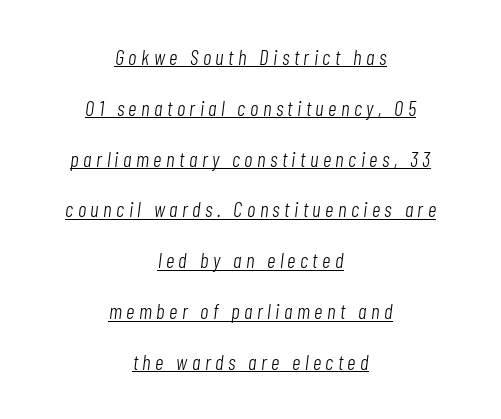
The image shows 21 px text type, italic (leaning right); set centered, loose line spacing (2.42x), unusually wide letter spacing (+0.21 em), underlined.
